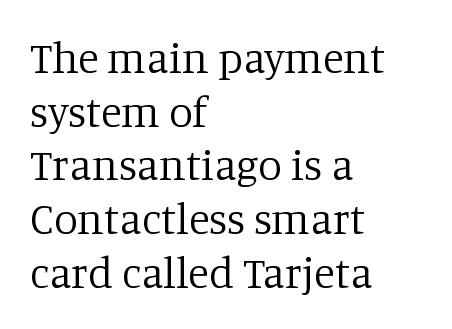
Q: Is the text bold? A: No.
Q: Is the text italic (slanted)? A: No, it is upright.
Q: Is the typeface a serif or a sans-serif typeface? A: Serif.
Q: Is the text underlined? A: No.
Q: How is the paragraph aligned? A: Left-aligned.
Q: Is the spacing between letters normal or unusually wide? A: Normal.
Q: Is the spacing between lines tight, normal or loose? A: Normal.
Q: Width (condensed, normal, or wide)? A: Normal.
Q: Stroke contrast? A: Low.
Q: x-height? A: Large.
Q: Monospaced? A: No.
